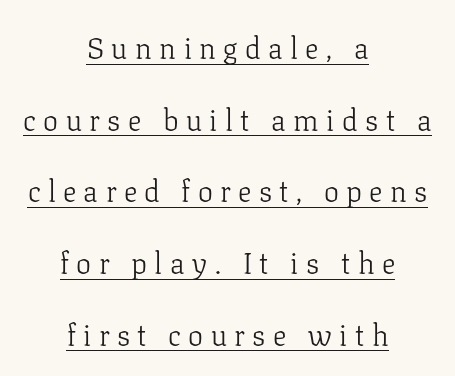
Q: Is the text bold? A: No.
Q: Is the text italic (slanted)? A: No, it is upright.
Q: Is the typeface a serif or a sans-serif typeface? A: Serif.
Q: Is the text underlined? A: Yes.
Q: How is the paragraph aligned? A: Centered.
Q: Is the spacing between letters normal or unusually wide? A: Unusually wide.
Q: Is the spacing between lines tight, normal or loose? A: Loose.
Q: Width (condensed, normal, or wide)? A: Normal.
Q: Stroke contrast? A: Low.
Q: x-height? A: Medium.
Q: Monospaced? A: No.
